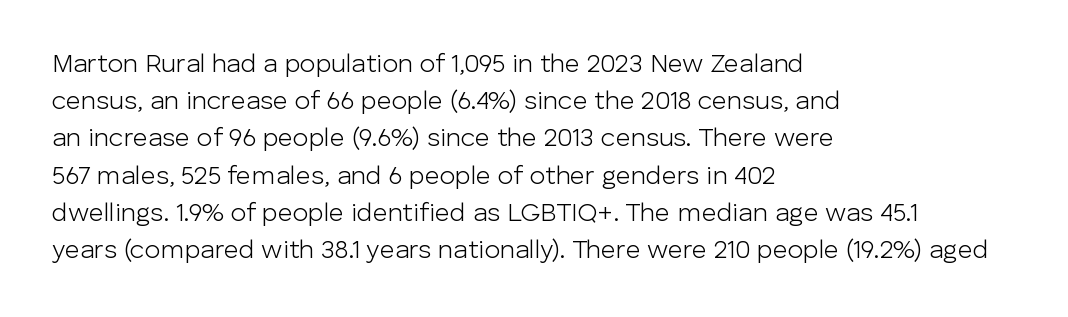
The rendering anchors every line to the left-hand side. A clean baseline with only descenders dipping below it. No chunkiness to these letters — they're not bold. Leading matches the norm, producing a regular column. Ascenders rise straight up at ninety degrees. Nobody touched the tracking dial on this one.
